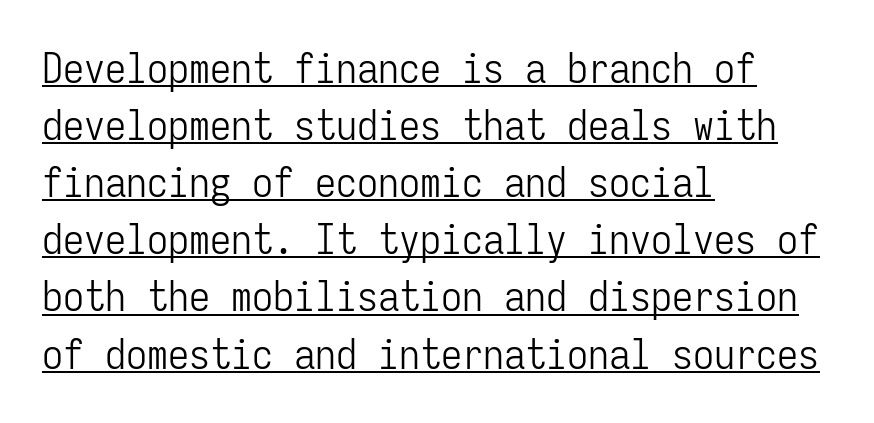
Q: Is the text bold? A: No.
Q: Is the text italic (slanted)? A: No, it is upright.
Q: Is the typeface a serif or a sans-serif typeface? A: Sans-serif.
Q: Is the text underlined? A: Yes.
Q: How is the paragraph aligned? A: Left-aligned.
Q: Is the spacing between letters normal or unusually wide? A: Normal.
Q: Is the spacing between lines tight, normal or loose? A: Normal.
Q: Width (condensed, normal, or wide)? A: Condensed.
Q: Stroke contrast? A: Low.
Q: x-height? A: Medium.
Q: Monospaced? A: Yes.
